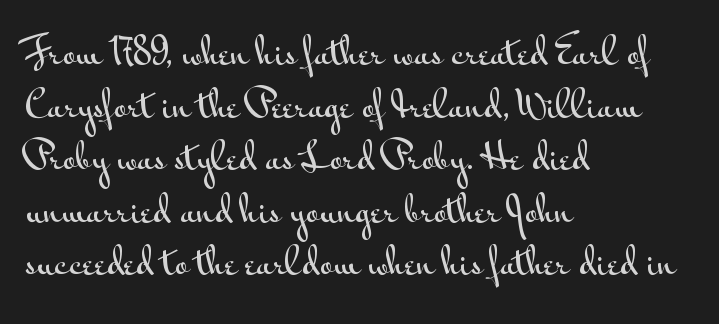
Q: Is the text italic (slanted)? A: Yes.
Q: Is the typeface a serif or a sans-serif typeface? A: Sans-serif.
Q: Is the text underlined? A: No.
Q: How is the paragraph aligned? A: Left-aligned.
Q: Is the spacing between letters normal or unusually wide? A: Normal.
Q: Is the spacing between lines tight, normal or loose? A: Normal.
Q: Width (condensed, normal, or wide)? A: Wide.
Q: Stroke contrast? A: Medium.
Q: x-height? A: Small.
Q: Monospaced? A: No.
